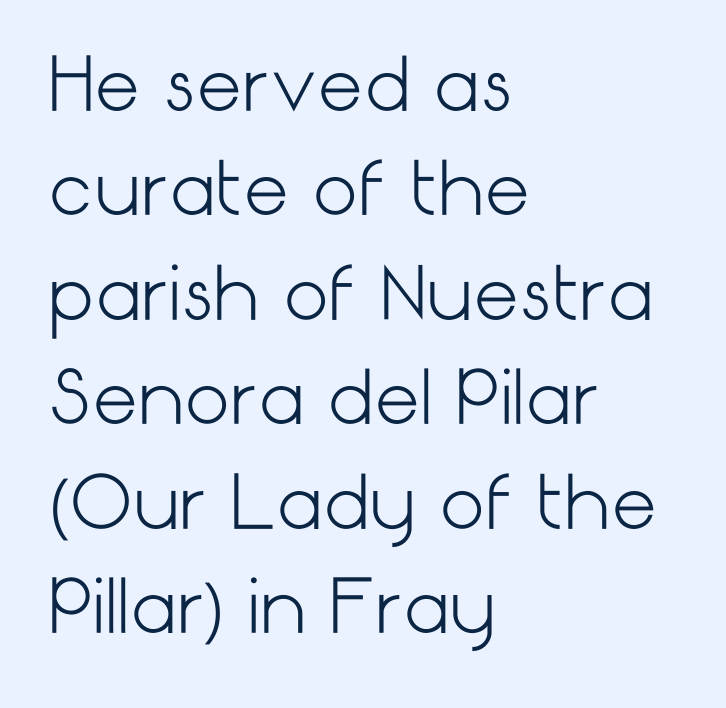
{"serif": "no", "italic": "no", "bold": "no", "weight": "light", "width": "normal", "stroke_contrast": "low", "x_height": "medium", "underline": "no", "align": "left", "line_spacing": "normal", "line_spacing_ratio": 1.45, "letter_spacing": "normal", "letter_spacing_em": 0.0, "glyph_px": 72}
